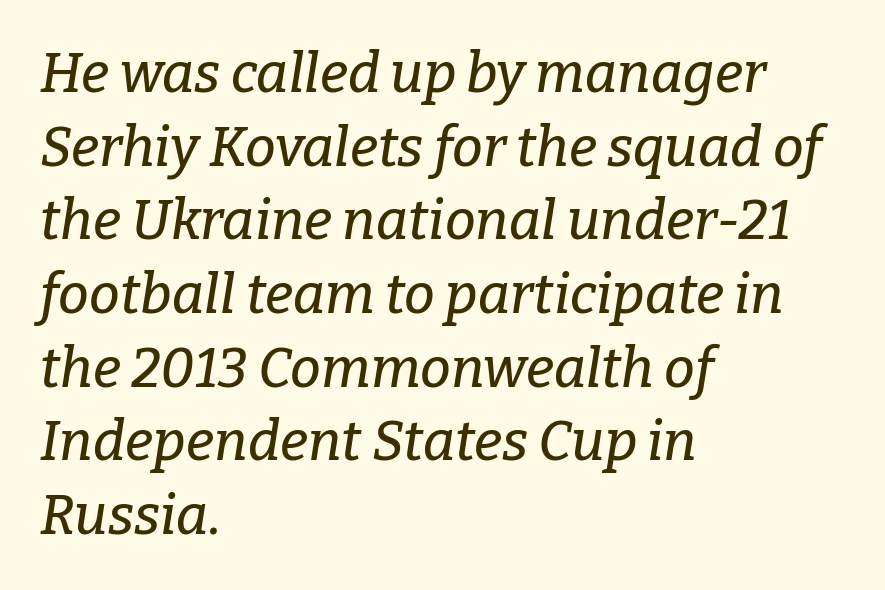
Q: Is the text italic (slanted)? A: Yes, it leans right by about 9 degrees.
Q: Is the typeface a serif or a sans-serif typeface? A: Serif.
Q: Is the text underlined? A: No.
Q: How is the paragraph aligned? A: Left-aligned.
Q: Is the spacing between letters normal or unusually wide? A: Normal.
Q: Is the spacing between lines tight, normal or loose? A: Normal.
Q: Width (condensed, normal, or wide)? A: Normal.
Q: Stroke contrast? A: Low.
Q: x-height? A: Medium.
Q: Monospaced? A: No.
